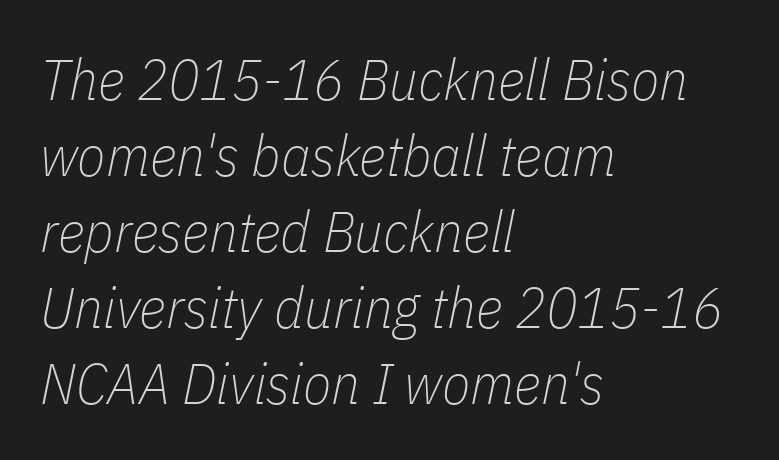
Successive baselines arrive at the customary interval. The lines in this sample share a left origin and differ only in where they stop. The letters advance in unequal steps, a hallmark of proportional type. The horizontal fit of the characters is conventional and even. A typesetter would mark this as italic.
